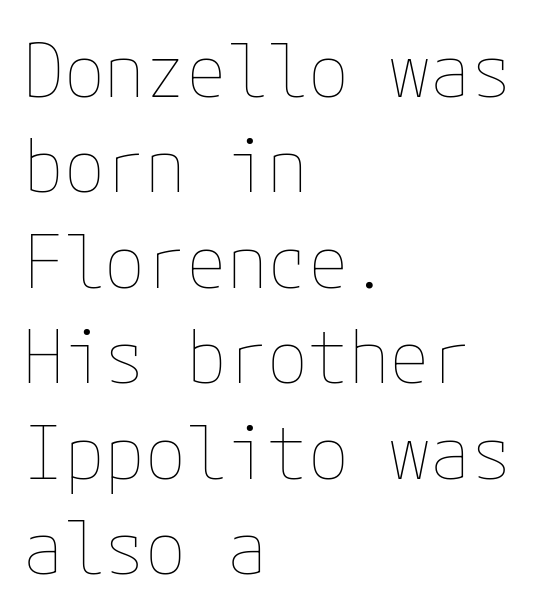
{"italic": "no", "bold": "no", "weight": "thin", "width": "normal", "stroke_contrast": "low", "x_height": "medium", "underline": "no", "align": "left", "line_spacing": "normal", "line_spacing_ratio": 1.29, "letter_spacing": "normal", "letter_spacing_em": 0.0, "glyph_px": 74}
